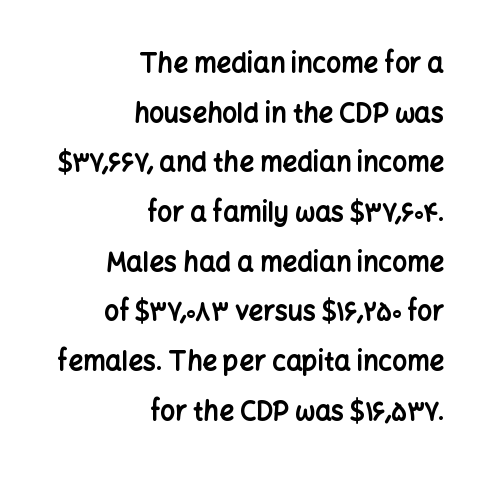
Q: Is the text bold? A: Yes.
Q: Is the text italic (slanted)? A: No, it is upright.
Q: Is the text underlined? A: No.
Q: How is the paragraph aligned? A: Right-aligned.
Q: Is the spacing between letters normal or unusually wide? A: Normal.
Q: Is the spacing between lines tight, normal or loose? A: Loose.
